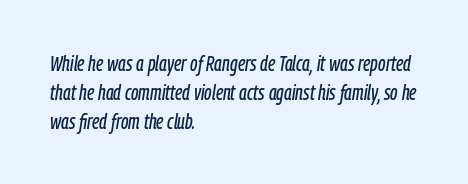
The image shows 21 px text type, italic (leaning right); set left-aligned, normal line spacing (1.37x), normal letter spacing, not underlined.
